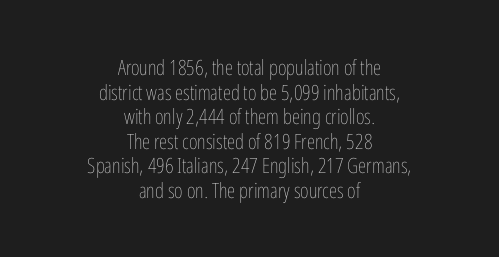
Ascenders rise straight up at ninety degrees. The rendering positions every line midway between the sides. This reads as an unemphasized weight, regular at the heaviest. Beneath every word, the page is bare.
